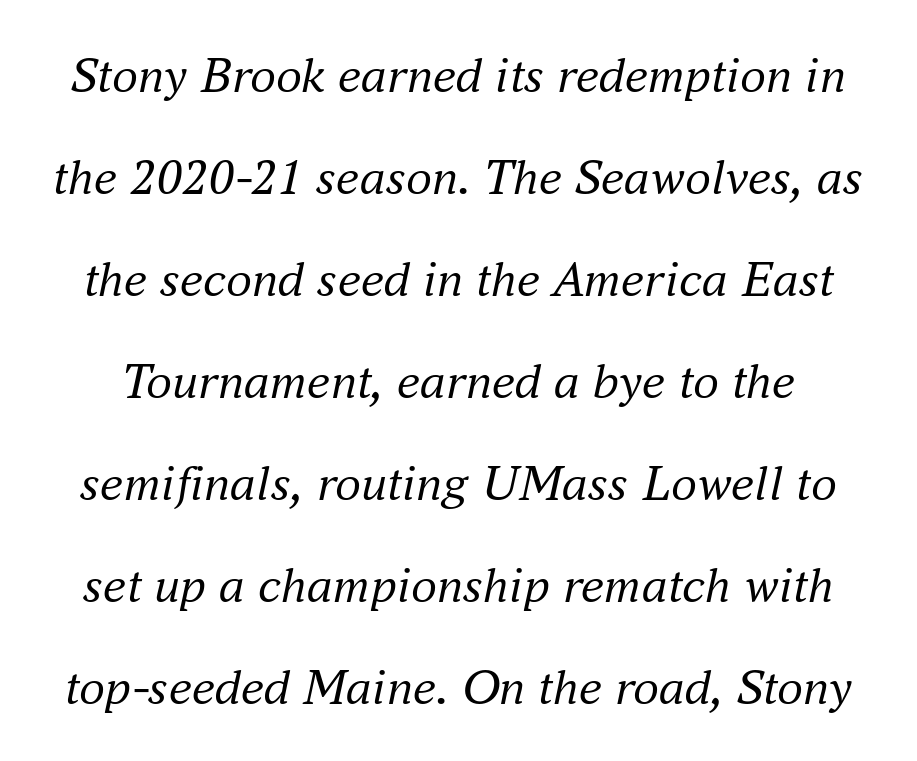
Typographically, this falls in the serif category. The leading is generous, giving the passage an open texture. No word sits above an underline. Tracking value appears to be zero — textbook default spacing. You could not count columns in this text — the font is proportionally spaced.
